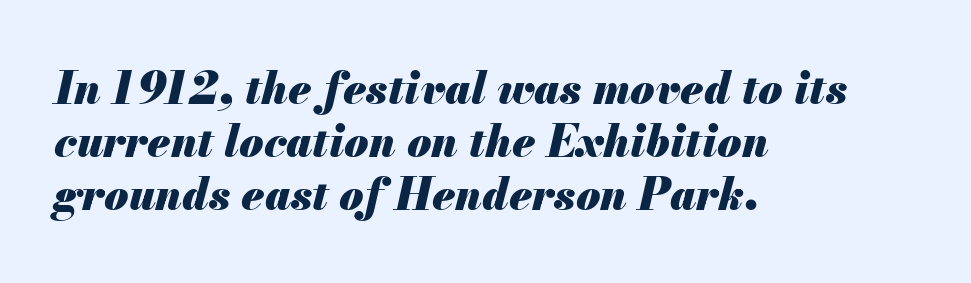
Q: Is the text bold? A: Yes.
Q: Is the text italic (slanted)? A: Yes, it leans right by about 13 degrees.
Q: Is the text underlined? A: No.
Q: How is the paragraph aligned? A: Left-aligned.
Q: Is the spacing between letters normal or unusually wide? A: Normal.
Q: Width (condensed, normal, or wide)? A: Normal.
Q: Stroke contrast? A: Medium.
Q: x-height? A: Small.
Q: Monospaced? A: No.
